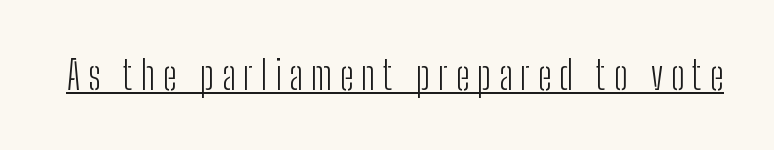
This sample has the flowing, uneven cadence of proportional lettering. Is there an underline? Yes — a line sits under the letters. Each word looks stretched out because of the extra space between its letters. Is the type heavy? It reads as light-to-regular instead. The letters stand straight up with perfectly vertical stems. Regarding serifs, this sample does without them.
